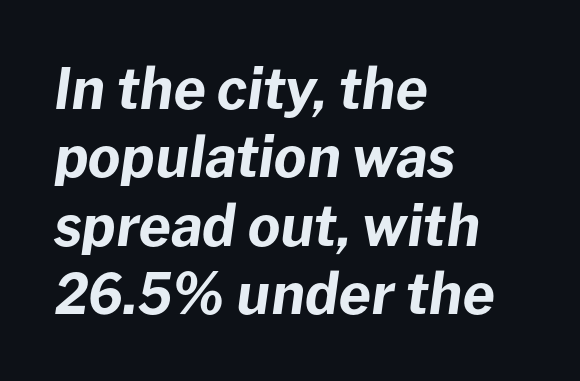
The zone under the glyphs is completely vacant. The letters sit at their default tracking, neither squeezed nor spread. A full-strength bold gives these letters their thick strokes. Alignment: flush left. The specimen reads as italic at a glance. Note the varied advance widths — an 'i' is clearly narrower than an 'm'.
